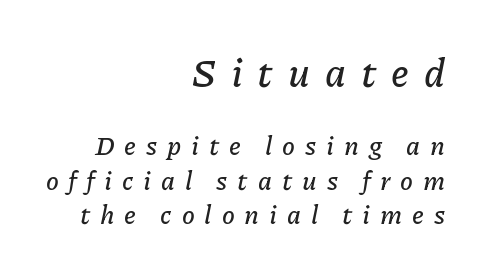
{"italic": "yes", "lean": "right", "slant_degrees": 11, "width": "normal", "stroke_contrast": "low", "x_height": "medium", "monospaced": "no", "underline": "no", "align": "right", "line_spacing": "normal", "line_spacing_ratio": 1.33, "letter_spacing": "wide", "letter_spacing_em": 0.38, "larger_block": "first", "size_ratio": 1.5, "glyph_px": 39}
